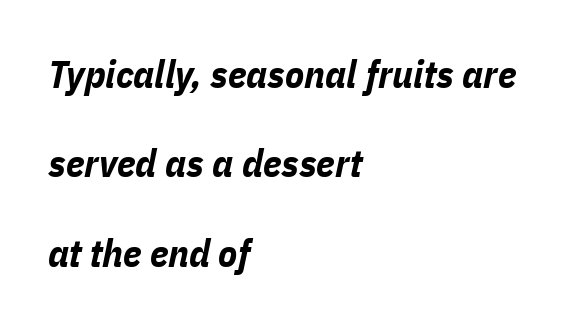
Q: Is the text bold? A: Yes.
Q: Is the text italic (slanted)? A: Yes, it leans right by about 11 degrees.
Q: Is the text underlined? A: No.
Q: How is the paragraph aligned? A: Left-aligned.
Q: Is the spacing between letters normal or unusually wide? A: Normal.
Q: Is the spacing between lines tight, normal or loose? A: Loose.
Q: Width (condensed, normal, or wide)? A: Condensed.
Q: Stroke contrast? A: Low.
Q: x-height? A: Medium.
Q: Monospaced? A: No.
